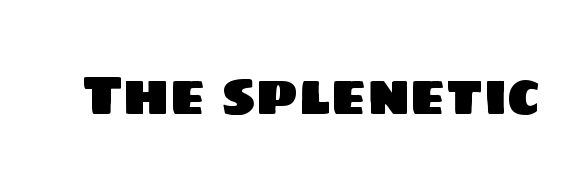
The image shows 57 px sans-serif type; set normal letter spacing, not underlined; low stroke contrast and a large x-height.
